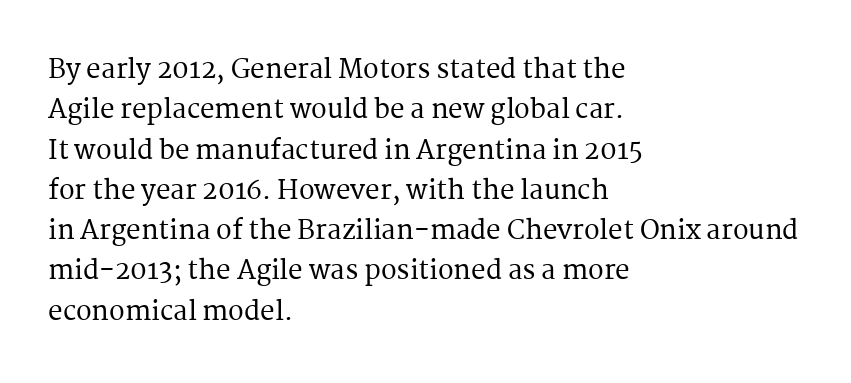
{"italic": "no", "underline": "no", "align": "left", "line_spacing": "normal", "line_spacing_ratio": 1.55, "letter_spacing": "normal", "letter_spacing_em": 0.0, "glyph_px": 26}
